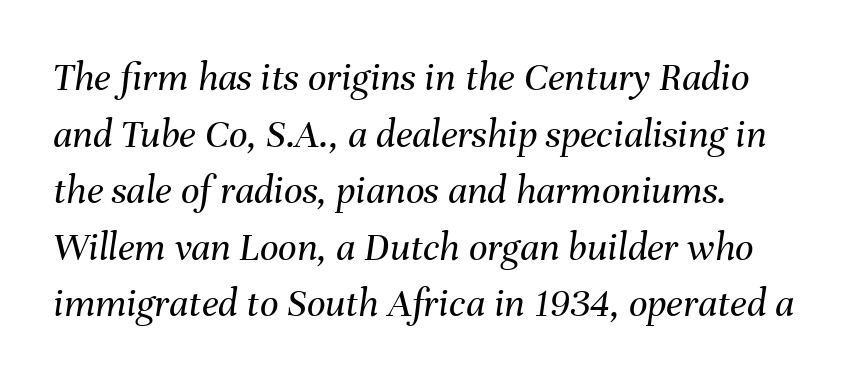
Weight: in the light-to-regular range. Layout note: lines flush left. Quick note: italic. Plain, unruled lines of type. The passage shown has conventional tracking throughout. Looks like regular typesetting: each glyph gets only the width it needs.
